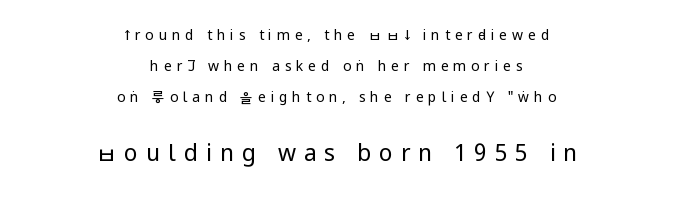
Just letters on the line, the space beneath them empty. The whitespace from short lines is split evenly between both sides. Stems here are at most as thick as an everyday book face. Scale increases going downward across the two blocks.
